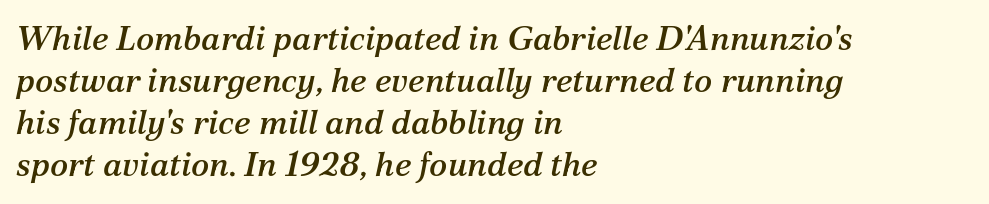
Quick note: italic. Letters rest on an invisible, unmarked baseline. The characters display serif detailing at their extremities. Default kerning and tracking; the words read as compact shapes. Is the block centered? No — it sits flush against the left margin. Proportional: the letters do not fall into vertical columns.
